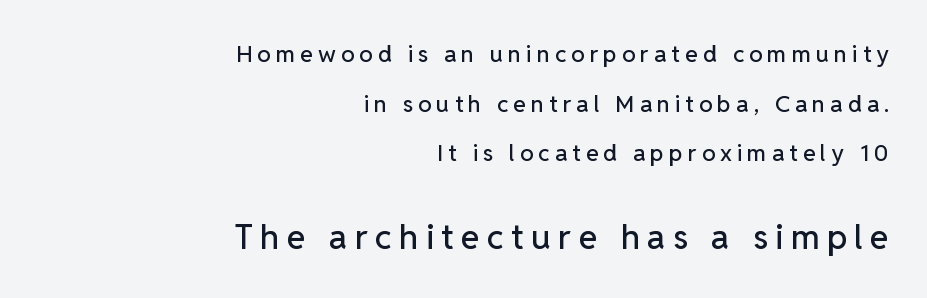
{"serif": "no", "italic": "no", "width": "normal", "stroke_contrast": "low", "x_height": "medium", "monospaced": "no", "underline": "no", "align": "right", "line_spacing": "loose", "line_spacing_ratio": 2.16, "letter_spacing": "wide", "letter_spacing_em": 0.22, "larger_block": "second", "size_ratio": 1.48, "glyph_px": 34}
